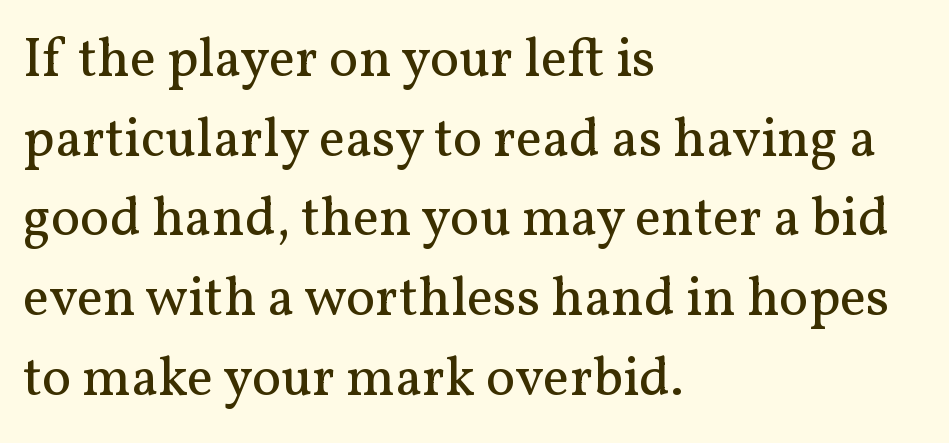
The image shows 55 px regular-weight serif type, upright; set left-aligned, normal line spacing (1.45x), normal letter spacing, not underlined; medium stroke contrast and a medium x-height.
